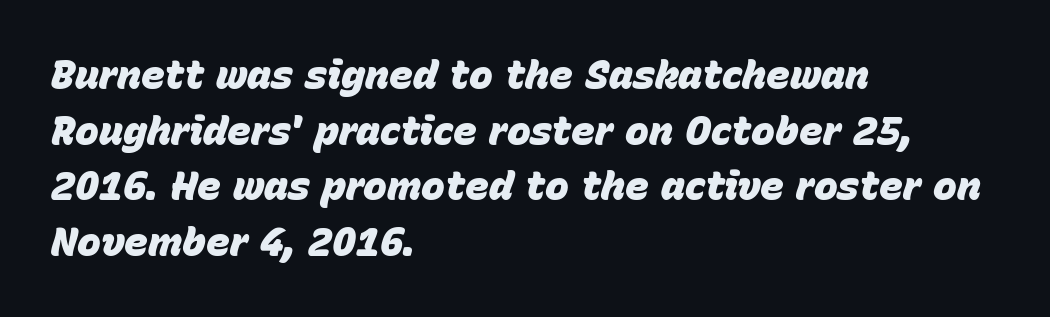
Q: Is the text bold? A: Yes.
Q: Is the text italic (slanted)? A: Yes, it leans right by about 15 degrees.
Q: Is the text underlined? A: No.
Q: How is the paragraph aligned? A: Left-aligned.
Q: Is the spacing between letters normal or unusually wide? A: Normal.
Q: Is the spacing between lines tight, normal or loose? A: Normal.
Q: Width (condensed, normal, or wide)? A: Normal.
Q: Stroke contrast? A: Low.
Q: x-height? A: Large.
Q: Monospaced? A: No.
